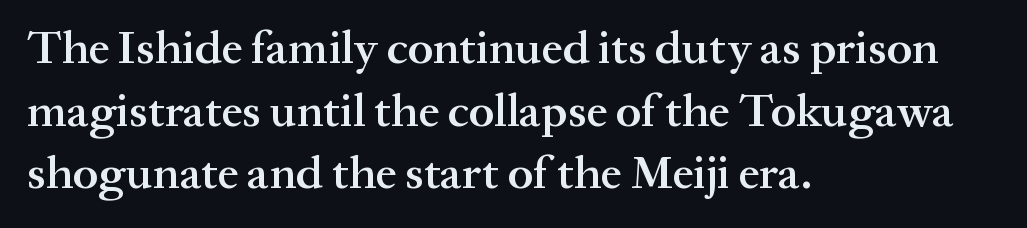
{"serif": "yes", "italic": "no", "bold": "semi", "weight": "semibold", "width": "normal", "stroke_contrast": "medium", "x_height": "medium", "monospaced": "no", "underline": "no", "align": "left", "line_spacing": "normal", "line_spacing_ratio": 1.33, "letter_spacing": "normal", "letter_spacing_em": 0.0, "glyph_px": 47}
